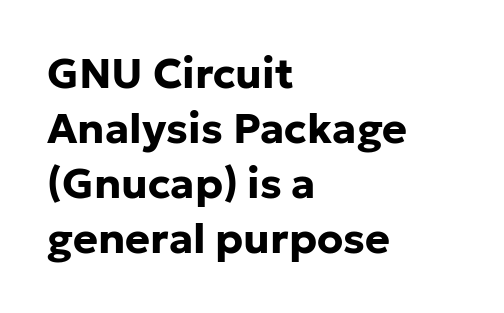
Q: Is the text bold? A: Yes.
Q: Is the text italic (slanted)? A: No, it is upright.
Q: Is the typeface a serif or a sans-serif typeface? A: Sans-serif.
Q: Is the text underlined? A: No.
Q: How is the paragraph aligned? A: Left-aligned.
Q: Is the spacing between letters normal or unusually wide? A: Normal.
Q: Is the spacing between lines tight, normal or loose? A: Normal.
Q: Width (condensed, normal, or wide)? A: Normal.
Q: Stroke contrast? A: Low.
Q: x-height? A: Medium.
Q: Monospaced? A: No.
